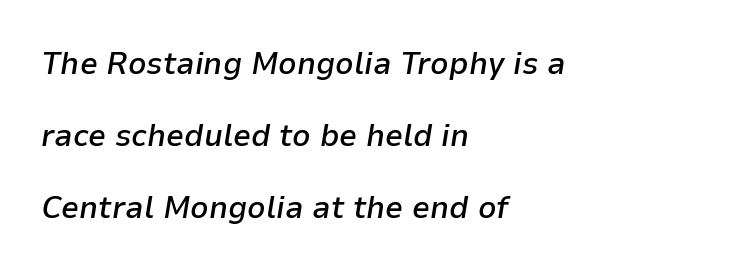
The typesetting leans somewhat heavy: a semibold. In terms of letterspacing, this is plain default setting. The text carries the slant typical of an italic or oblique font. Varying glyph widths throughout — classic text-font behaviour. Whoever set this chose breathing room over compactness in the vertical rhythm. No word sits above an underline.
